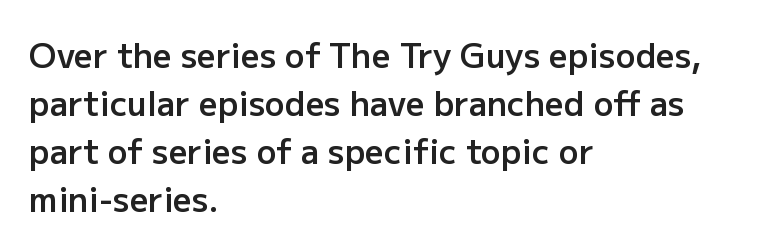
The image shows 33 px semibold sans-serif type, upright; set left-aligned, normal line spacing (1.45x), normal letter spacing, not underlined; low stroke contrast and a medium x-height.
